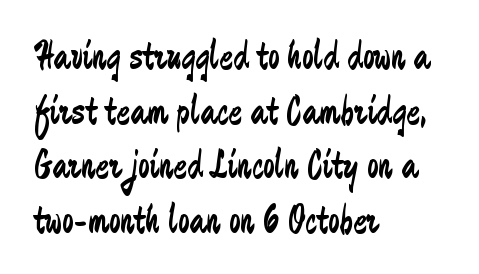
{"serif": "no", "bold": "no", "weight": "regular", "width": "condensed", "stroke_contrast": "low", "x_height": "medium", "monospaced": "no", "underline": "no", "align": "left", "line_spacing": "normal", "line_spacing_ratio": 1.33, "letter_spacing": "normal", "letter_spacing_em": 0.0, "glyph_px": 41}
